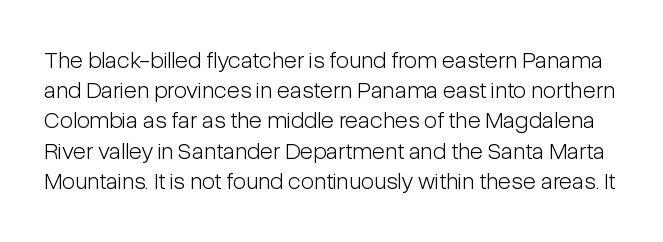
Q: Is the text bold? A: No.
Q: Is the text italic (slanted)? A: No, it is upright.
Q: Is the text underlined? A: No.
Q: Is the spacing between letters normal or unusually wide? A: Normal.
Q: Is the spacing between lines tight, normal or loose? A: Normal.
